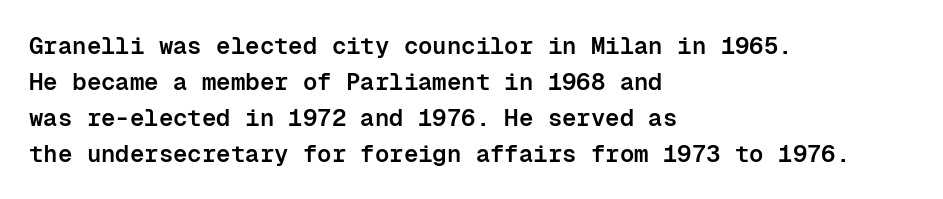
{"italic": "no", "bold": "semi", "underline": "no", "align": "left", "line_spacing": "normal", "line_spacing_ratio": 1.5, "letter_spacing": "normal", "letter_spacing_em": 0.0, "glyph_px": 24}
